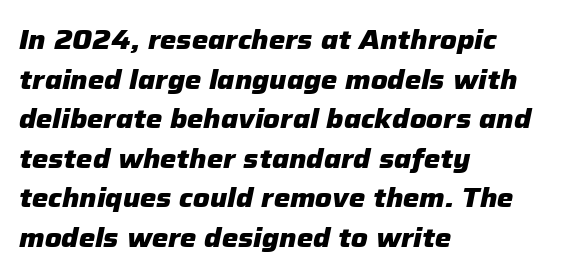
The image shows 26 px bold type, italic (leaning right); set left-aligned, normal line spacing (1.52x), normal letter spacing, not underlined.
